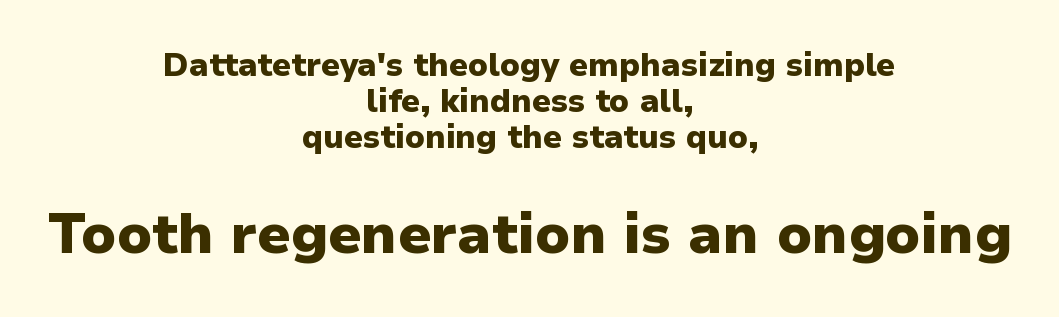
The image shows 56 px heavy sans-serif type, upright; set centered, tight line spacing (1.13x), normal letter spacing, not underlined; the second (bottom) block is 1.75x larger; low stroke contrast and a medium x-height.
